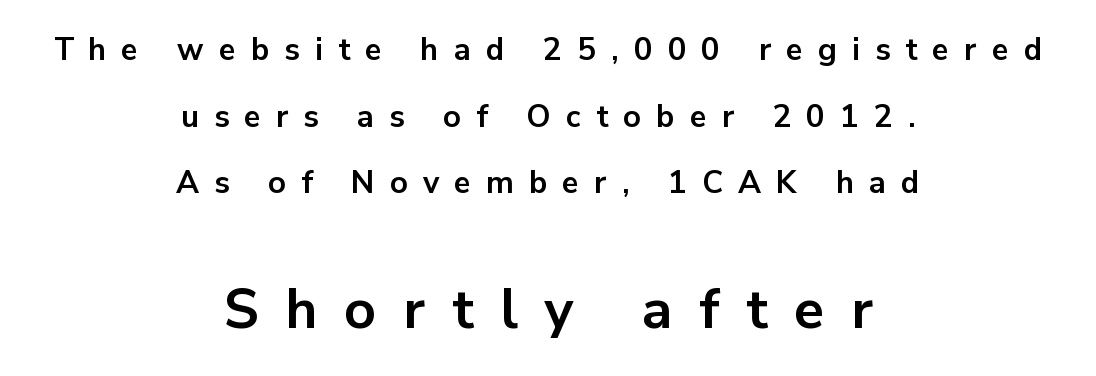
Honestly, the rows look like they've been pulled way apart. You could not count columns in this text — the font is proportionally spaced. These words are printed bold, with thick strokes throughout. The letters in the lower block stand taller than those in the block above. Casual observation: everything's sitting right in the middle.
